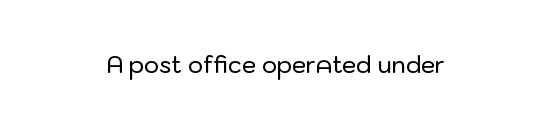
Q: Is the text italic (slanted)? A: No, it is upright.
Q: Is the text underlined? A: No.
Q: How is the paragraph aligned? A: Centered.
Q: Is the spacing between letters normal or unusually wide? A: Normal.
